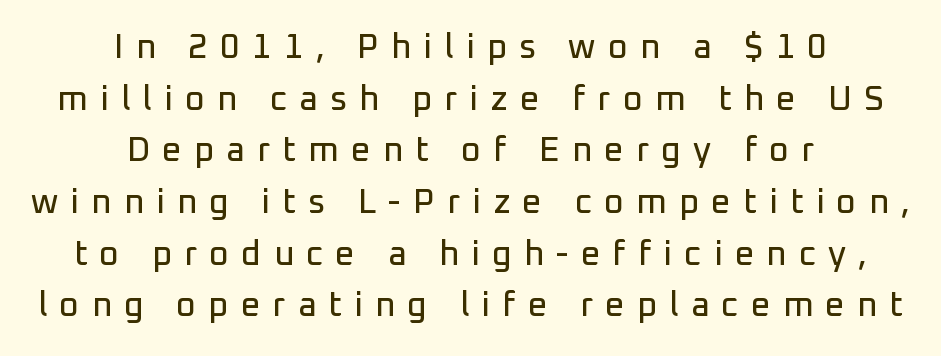
{"serif": "no", "italic": "no", "width": "normal", "stroke_contrast": "low", "x_height": "medium", "monospaced": "no", "underline": "no", "align": "center", "line_spacing": "normal", "line_spacing_ratio": 1.52, "letter_spacing": "wide", "letter_spacing_em": 0.36, "glyph_px": 34}
